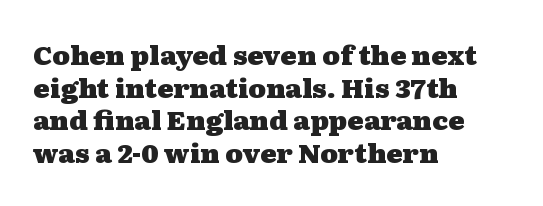
{"italic": "no", "bold": "yes", "underline": "no", "align": "left", "line_spacing_ratio": 1.21, "letter_spacing": "normal", "letter_spacing_em": 0.0, "glyph_px": 27}
